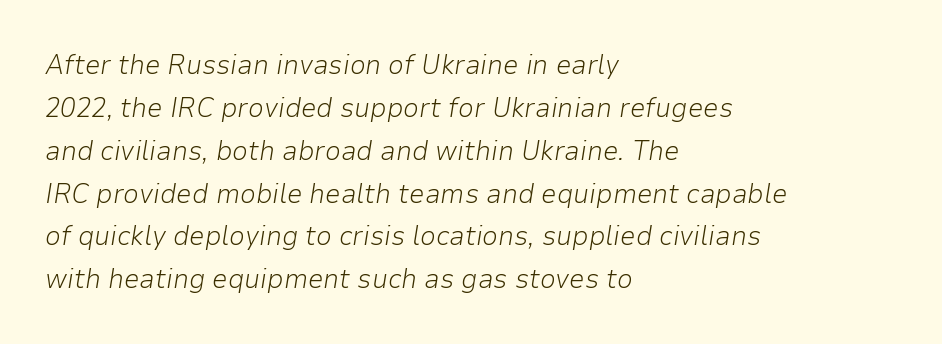
Stems here are at most as thick as an everyday book face. Spacing between characters is what you'd get straight out of the box. Character widths vary here, with narrow letters taking less room than wide ones. Visually the block forms a straight wall on the left and a jagged coastline on the right.
